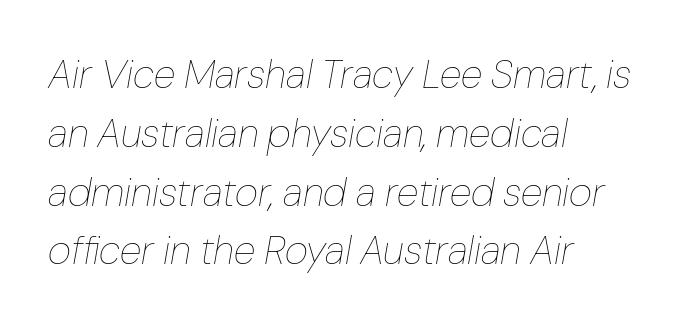
The image shows 40 px thin type, italic (leaning right); set left-aligned, normal line spacing (1.47x), normal letter spacing, not underlined; low stroke contrast and a medium x-height.
